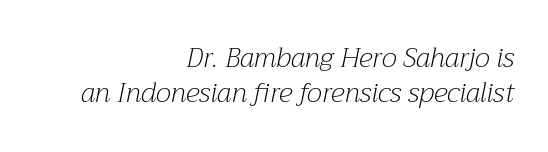
The image shows 27 px text type, italic (leaning right); set right-aligned, normal line spacing (1.3x), normal letter spacing, not underlined.
